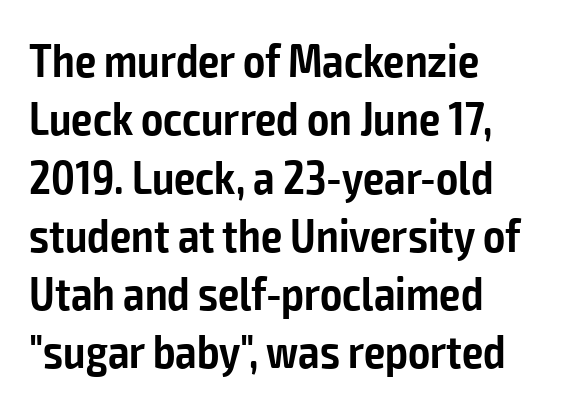
The rendering uses natural spacing where letterforms have individual widths. The words here are not underlined. The font is running at a semibold setting, under full bold. Rendered with straight, roman letterforms. The face used here is a sans, in the tradition of grotesques and geometrics. Horizontally, the lines are justified to the leading edge only.
